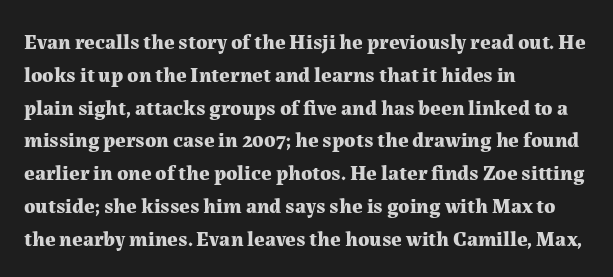
{"italic": "no", "bold": "yes", "underline": "no", "align": "left", "line_spacing": "normal", "line_spacing_ratio": 1.56, "letter_spacing": "normal", "letter_spacing_em": 0.0, "glyph_px": 21}
